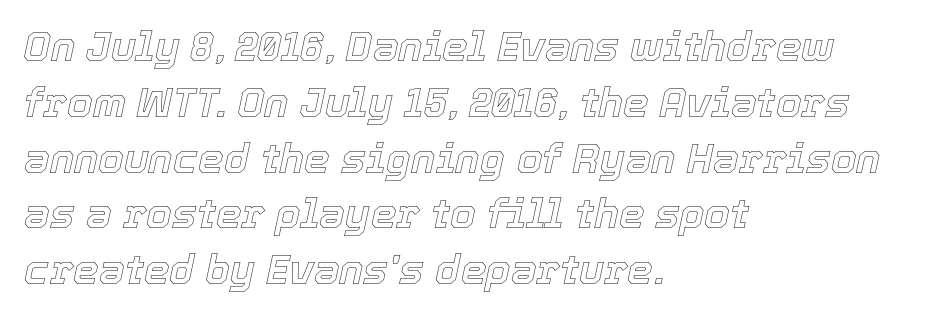
{"italic": "yes", "lean": "right", "slant_degrees": 12, "width": "normal", "x_height": "medium", "monospaced": "no", "underline": "no", "align": "left", "line_spacing": "normal", "line_spacing_ratio": 1.36, "letter_spacing": "normal", "letter_spacing_em": 0.0, "glyph_px": 41}
